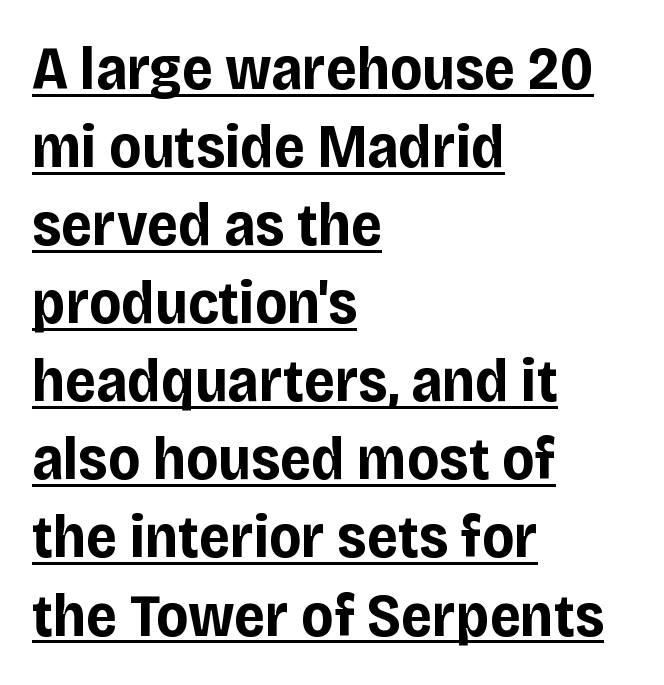
The image shows 61 px bold sans-serif type, upright; set left-aligned, normal line spacing (1.28x), normal letter spacing, underlined; low stroke contrast and a large x-height.
